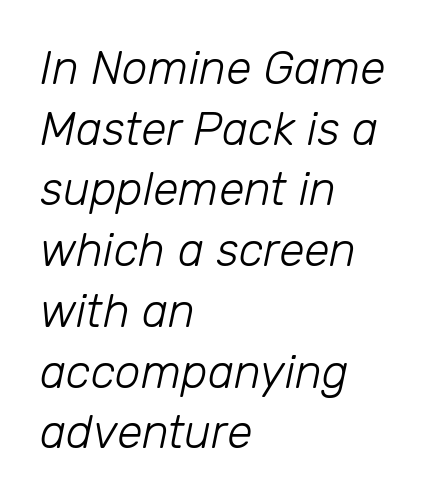
{"italic": "yes", "lean": "right", "slant_degrees": 12, "bold": "no", "weight": "light", "width": "normal", "stroke_contrast": "low", "x_height": "medium", "monospaced": "no", "underline": "no", "align": "left", "line_spacing": "normal", "line_spacing_ratio": 1.32, "letter_spacing": "normal", "letter_spacing_em": 0.0, "glyph_px": 46}
